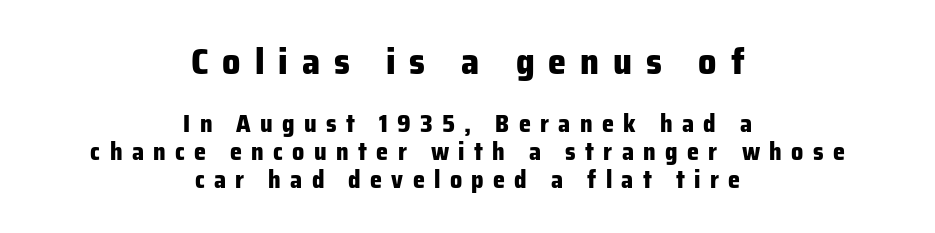
{"serif": "no", "italic": "no", "bold": "yes", "weight": "heavy", "width": "normal", "stroke_contrast": "low", "x_height": "medium", "monospaced": "no", "underline": "no", "align": "center", "line_spacing_ratio": 1.17, "letter_spacing": "wide", "letter_spacing_em": 0.39, "larger_block": "first", "size_ratio": 1.5, "glyph_px": 36}
